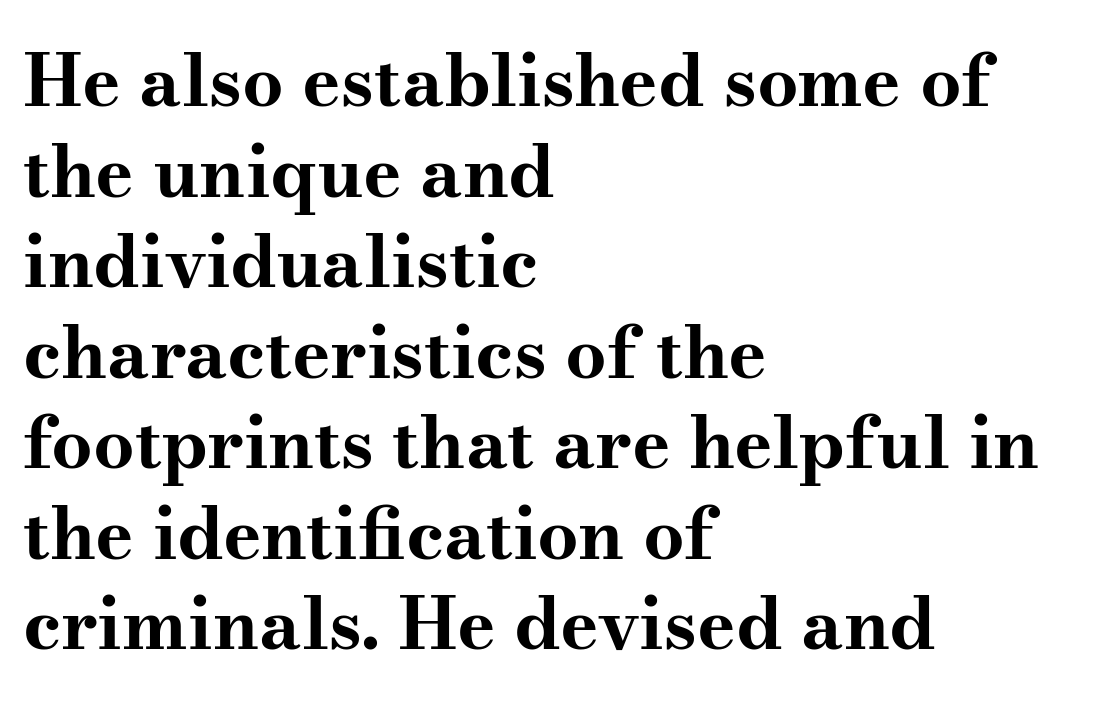
{"serif": "yes", "italic": "no", "bold": "yes", "weight": "bold", "width": "wide", "stroke_contrast": "medium", "x_height": "small", "monospaced": "no", "underline": "no", "align": "left", "line_spacing_ratio": 1.24, "letter_spacing": "normal", "letter_spacing_em": 0.0, "glyph_px": 73}
